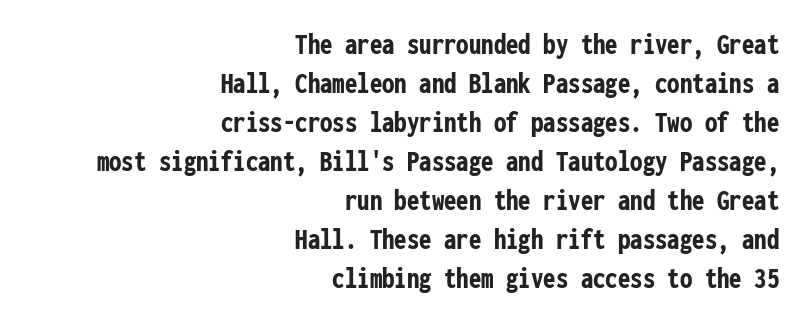
This rendering employs a face without finishing strokes, i.e., a sans-serif. Compared with typical body copy, the letter spacing here is the same. Is this a fixed-width face? Yes — each glyph sits in an identical cell. Typeset ragged left — the right edge is the straight one. The words here are not underlined. This is roman type, the default non-slanted kind.
